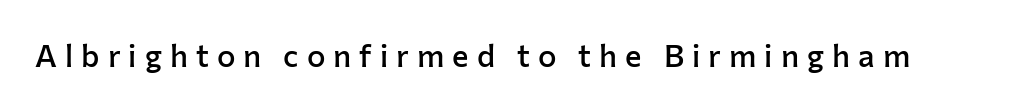
The image shows 31 px semibold sans-serif type, upright; set unusually wide letter spacing (+0.26 em), not underlined; low stroke contrast and a medium x-height.
